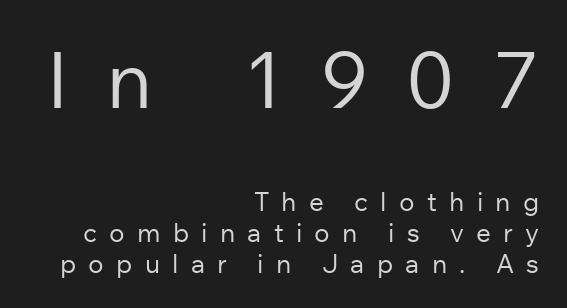
Does the lettering tilt? It doesn't — this is upright. The strokes carry an ordinary text weight at most. Any mark beneath the type? The region is blank. Are there feet on the stems? There aren't — it's a sans.
